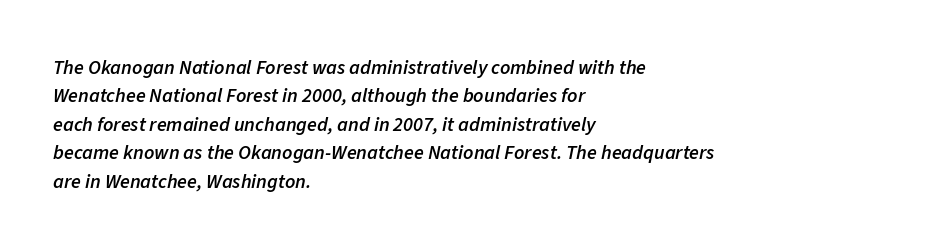
Q: Is the text bold? A: Semi-bold.
Q: Is the text italic (slanted)? A: Yes, it leans right by about 11 degrees.
Q: Is the text underlined? A: No.
Q: How is the paragraph aligned? A: Left-aligned.
Q: Is the spacing between letters normal or unusually wide? A: Normal.
Q: Is the spacing between lines tight, normal or loose? A: Normal.
